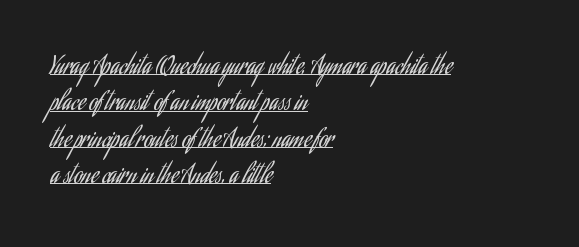
The image shows 23 px text type; set left-aligned, normal line spacing (1.58x), normal letter spacing, underlined.
